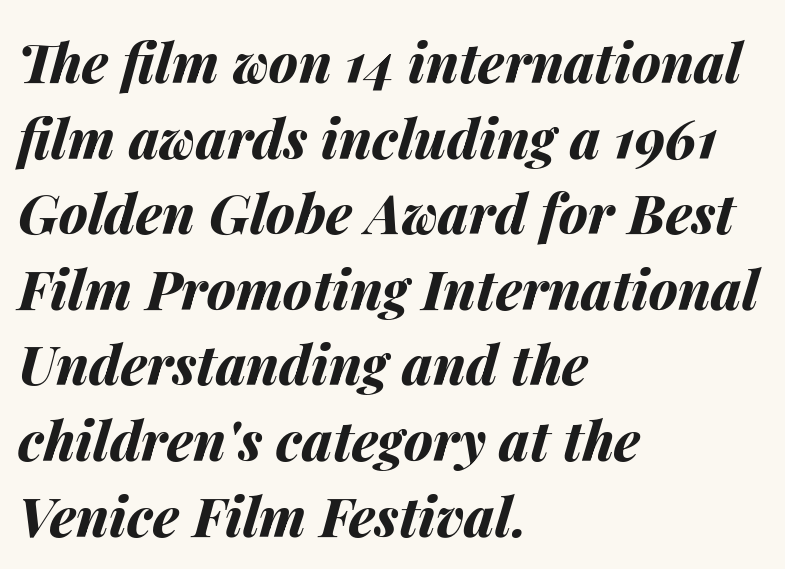
{"italic": "yes", "lean": "right", "slant_degrees": 14, "bold": "yes", "weight": "bold", "width": "normal", "stroke_contrast": "medium", "x_height": "medium", "monospaced": "no", "underline": "no", "align": "left", "line_spacing": "normal", "line_spacing_ratio": 1.4, "letter_spacing": "normal", "letter_spacing_em": 0.0, "glyph_px": 54}
